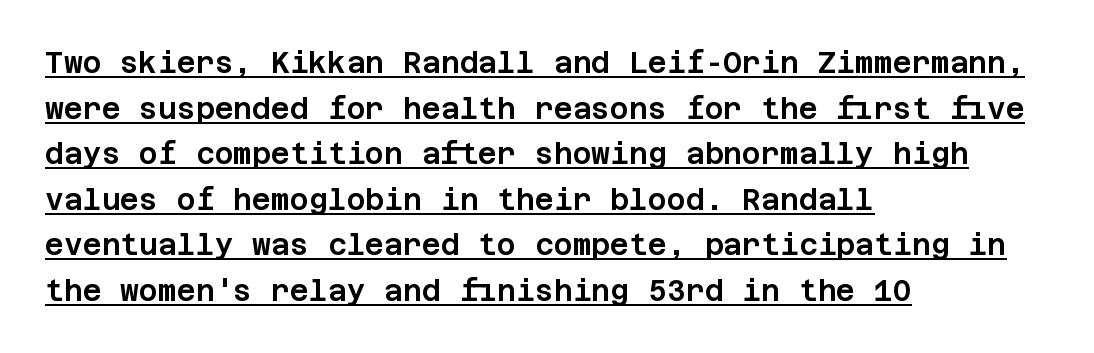
{"serif": "no", "italic": "no", "width": "normal", "stroke_contrast": "low", "x_height": "large", "underline": "yes", "align": "left", "line_spacing": "normal", "line_spacing_ratio": 1.57, "letter_spacing": "normal", "letter_spacing_em": 0.0, "glyph_px": 29}
